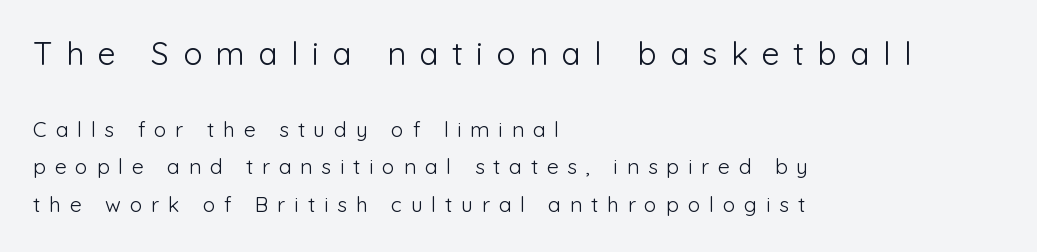
Q: Is the text bold? A: No.
Q: Is the text italic (slanted)? A: No, it is upright.
Q: Is the typeface a serif or a sans-serif typeface? A: Sans-serif.
Q: Is the text underlined? A: No.
Q: How is the paragraph aligned? A: Left-aligned.
Q: Is the spacing between letters normal or unusually wide? A: Unusually wide.
Q: Which block of text is set in a larger size, the first (top) or the second (bottom)? A: The first (top) one.
Q: Width (condensed, normal, or wide)? A: Normal.
Q: Stroke contrast? A: Low.
Q: x-height? A: Medium.
Q: Monospaced? A: No.
